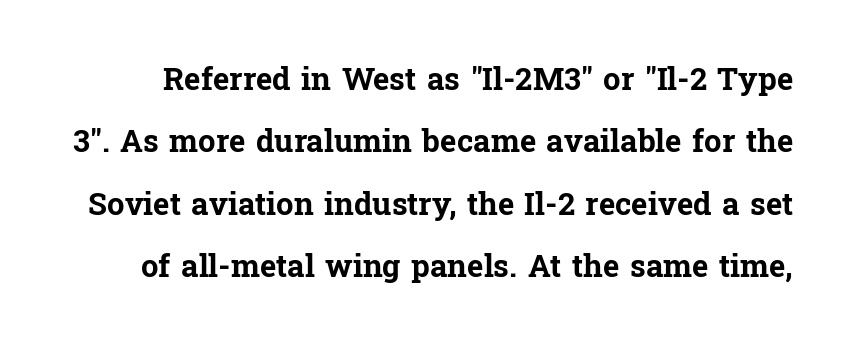
Q: Is the text bold? A: Yes.
Q: Is the text italic (slanted)? A: No, it is upright.
Q: Is the typeface a serif or a sans-serif typeface? A: Serif.
Q: Is the text underlined? A: No.
Q: Is the spacing between letters normal or unusually wide? A: Normal.
Q: Is the spacing between lines tight, normal or loose? A: Loose.
Q: Width (condensed, normal, or wide)? A: Normal.
Q: Stroke contrast? A: Low.
Q: x-height? A: Medium.
Q: Monospaced? A: No.
